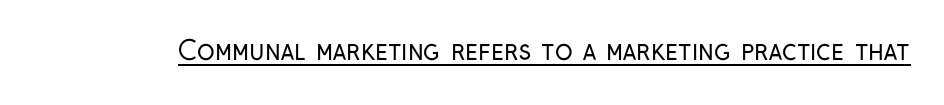
Short note: letters normally spaced. Is this a heavy cut? Hardly; it is regular or lighter. This sample uses an upright cut, with every glyph sitting square on the baseline. Is there an underline? Yes — a line sits under the letters.
